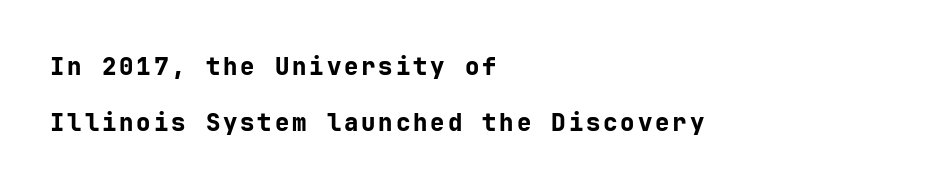
Whoever set this chose breathing room over compactness in the vertical rhythm. Bare-footed words on every line. Weight: bold. The passage is arranged the way most books set body copy — flush left. You can tell it's not italic because the verticals are truly vertical.
